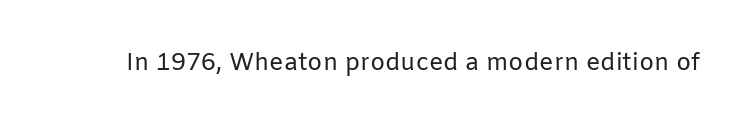
The image shows 24 px text type, upright; set normal letter spacing, not underlined.
